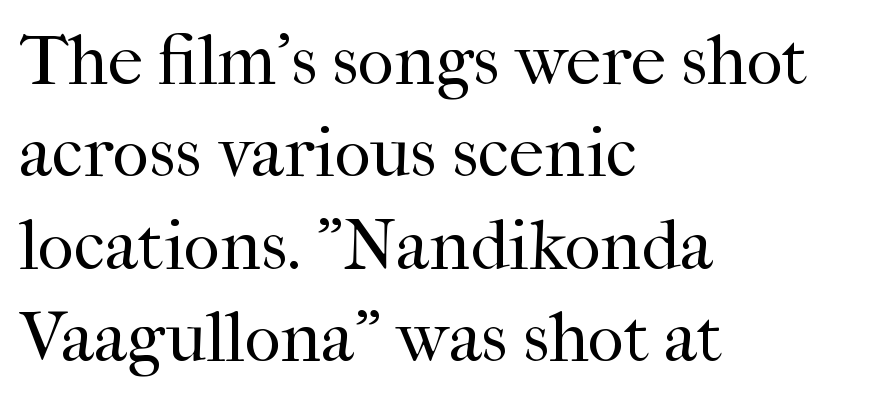
Notice how descenders clear the ascenders below comfortably — that's standard leading. The rendering uses natural spacing where letterforms have individual widths. The rendering shows small feet on the letterforms — a serif design. Tracking here is standard; glyphs follow each other at the usual distance. The gap between lines stays unmarked.
